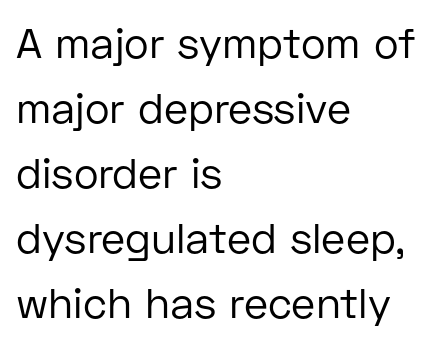
The image shows 42 px regular-weight sans-serif type, upright; set left-aligned, normal line spacing (1.55x), normal letter spacing, not underlined; low stroke contrast and a medium x-height.
